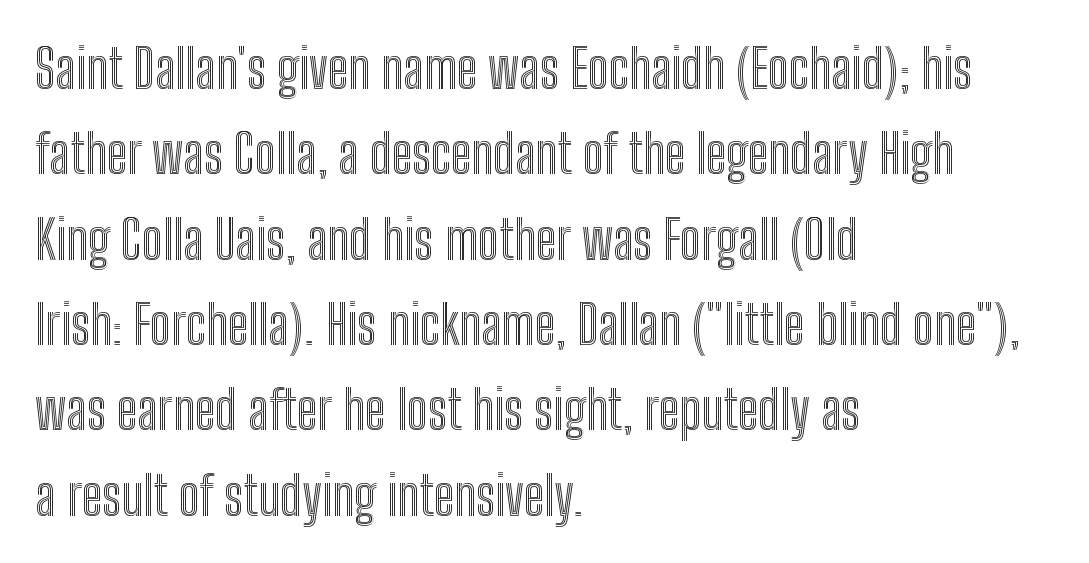
{"italic": "no", "width": "condensed", "x_height": "medium", "monospaced": "no", "underline": "no", "align": "left", "line_spacing": "normal", "line_spacing_ratio": 1.58, "letter_spacing": "normal", "letter_spacing_em": 0.0, "glyph_px": 54}
